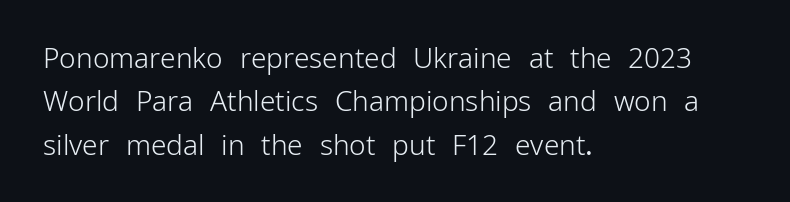
{"serif": "no", "italic": "no", "bold": "no", "weight": "light", "width": "normal", "stroke_contrast": "low", "x_height": "medium", "monospaced": "no", "underline": "no", "align": "left", "line_spacing": "normal", "line_spacing_ratio": 1.55, "letter_spacing": "normal", "letter_spacing_em": 0.0, "glyph_px": 28}
